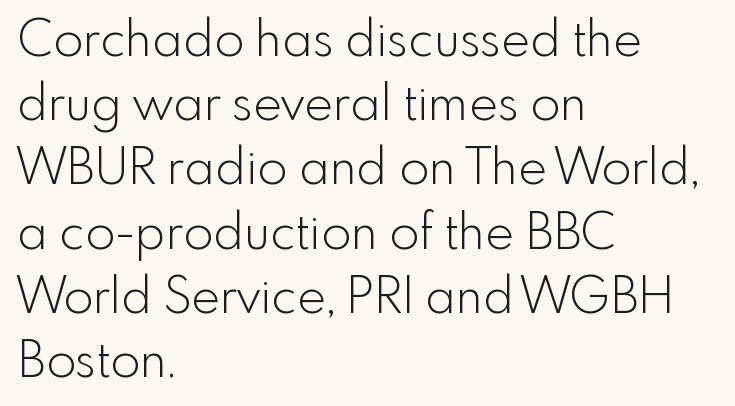
The image shows 49 px light sans-serif type, upright; set left-aligned, normal line spacing (1.31x), normal letter spacing, not underlined; a small x-height.
